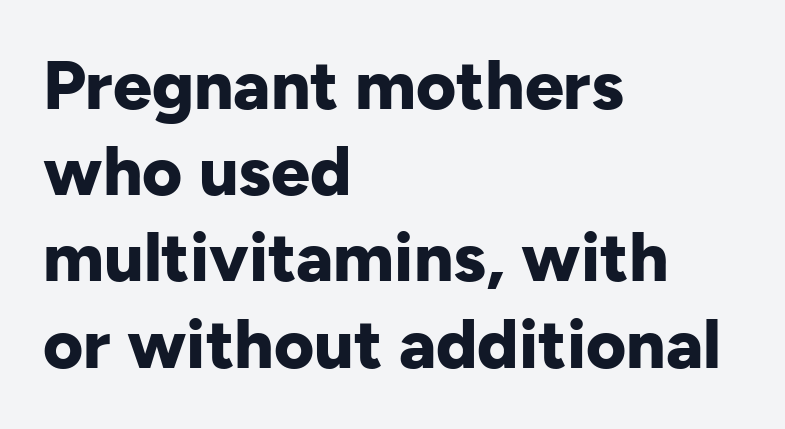
Q: Is the text bold? A: Yes.
Q: Is the text italic (slanted)? A: No, it is upright.
Q: Is the typeface a serif or a sans-serif typeface? A: Sans-serif.
Q: Is the text underlined? A: No.
Q: How is the paragraph aligned? A: Left-aligned.
Q: Is the spacing between letters normal or unusually wide? A: Normal.
Q: Is the spacing between lines tight, normal or loose? A: Normal.
Q: Width (condensed, normal, or wide)? A: Normal.
Q: Stroke contrast? A: Low.
Q: x-height? A: Medium.
Q: Monospaced? A: No.
